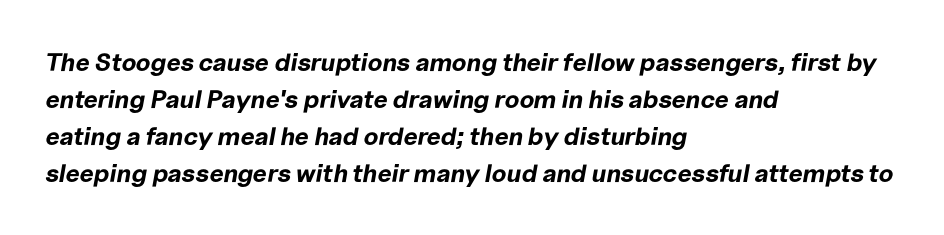
The image shows 25 px bold type, italic (leaning right); set left-aligned, normal line spacing (1.48x), normal letter spacing, not underlined.
